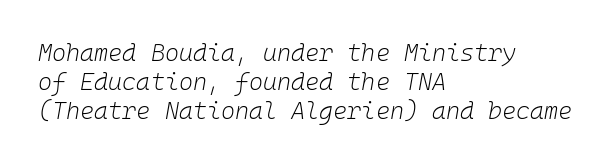
Horizontal alignment here is leftward, the default for most running prose. Tracking here is standard; glyphs follow each other at the usual distance. The passage shown is not underscored anywhere. Counters stay open thanks to moderate or lighter strokes. A typesetter would mark this as italic.
